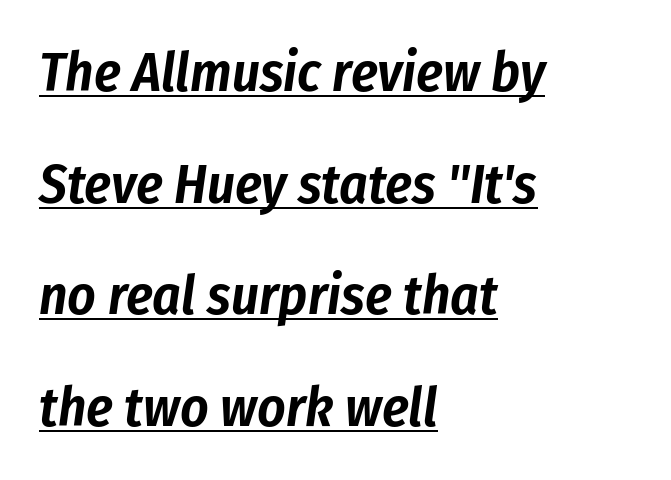
{"italic": "yes", "lean": "right", "slant_degrees": 8, "width": "condensed", "stroke_contrast": "low", "x_height": "medium", "monospaced": "no", "underline": "yes", "align": "left", "line_spacing": "loose", "line_spacing_ratio": 2.03, "letter_spacing": "normal", "letter_spacing_em": 0.0, "glyph_px": 55}
